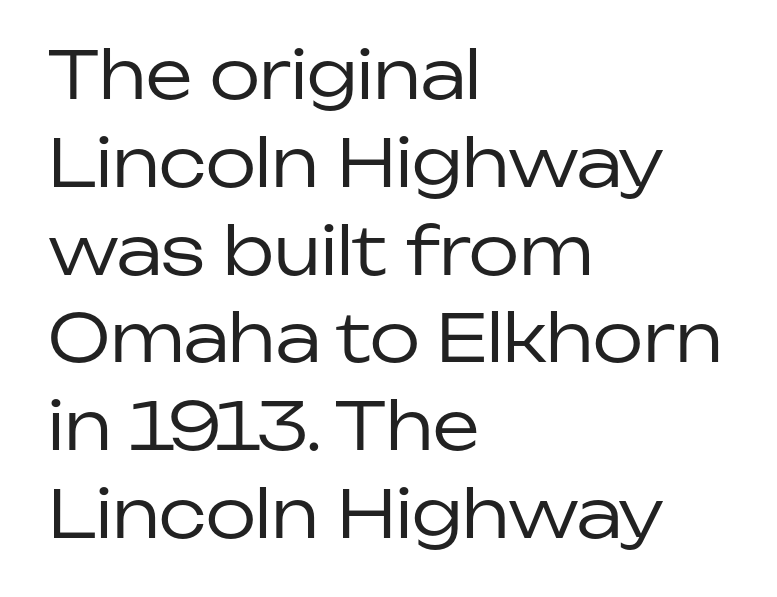
The image shows 66 px regular-weight sans-serif type, upright; set left-aligned, normal line spacing (1.33x), normal letter spacing, not underlined; low stroke contrast and a medium x-height.
